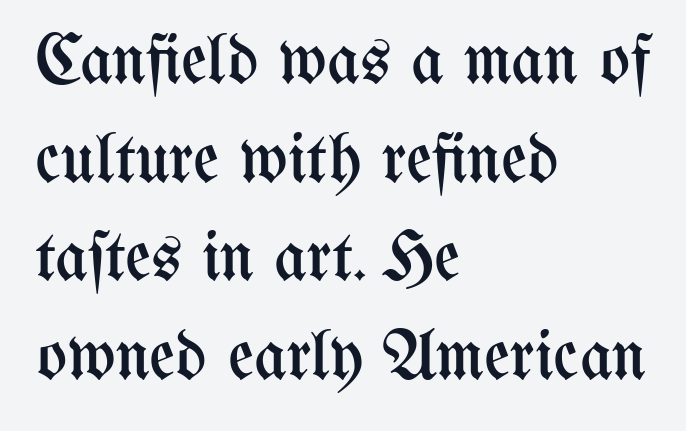
The image shows 71 px regular-weight, condensed type, upright; set left-aligned, normal line spacing (1.39x), normal letter spacing, not underlined; medium stroke contrast and a medium x-height.
